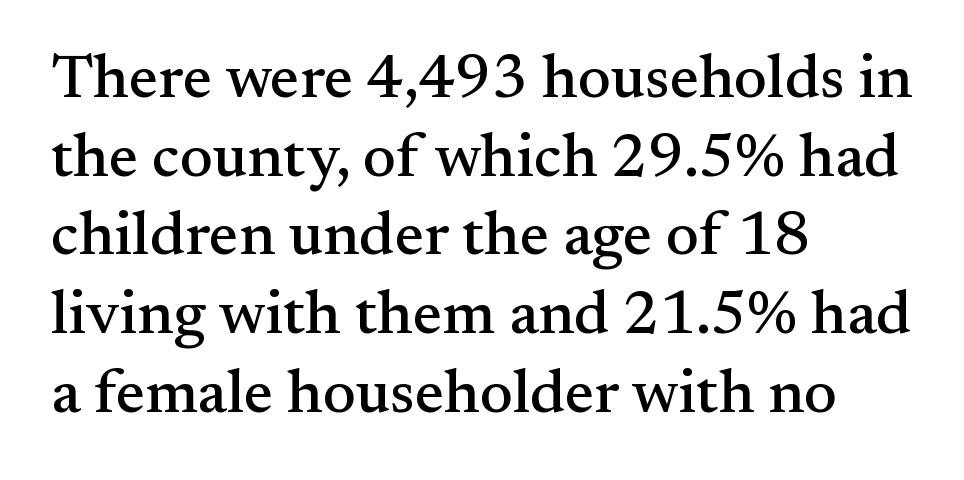
The image shows 62 px serif type, upright; set left-aligned, normal line spacing (1.27x), normal letter spacing, not underlined; medium stroke contrast and a small x-height.
